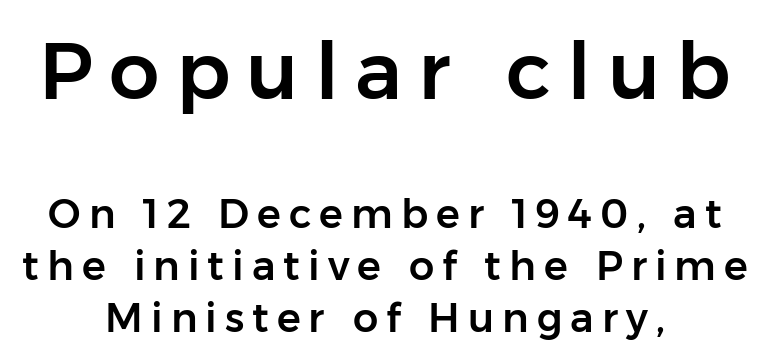
Q: Is the text italic (slanted)? A: No, it is upright.
Q: Is the typeface a serif or a sans-serif typeface? A: Sans-serif.
Q: Is the text underlined? A: No.
Q: How is the paragraph aligned? A: Centered.
Q: Is the spacing between letters normal or unusually wide? A: Unusually wide.
Q: Is the spacing between lines tight, normal or loose? A: Normal.
Q: Which block of text is set in a larger size, the first (top) or the second (bottom)? A: The first (top) one.
Q: Width (condensed, normal, or wide)? A: Normal.
Q: Stroke contrast? A: Low.
Q: x-height? A: Medium.
Q: Monospaced? A: No.
